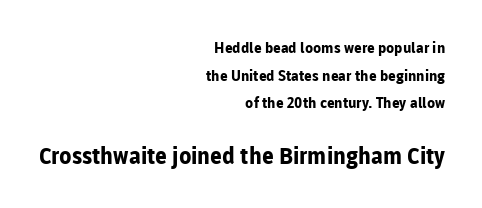
Words appear dense and cohesive because spacing is normal. Bare-footed words on every line. Does the lettering tilt? It doesn't — this is upright. These two chunks differ in scale, with the bottom chunk taking the larger measure.
